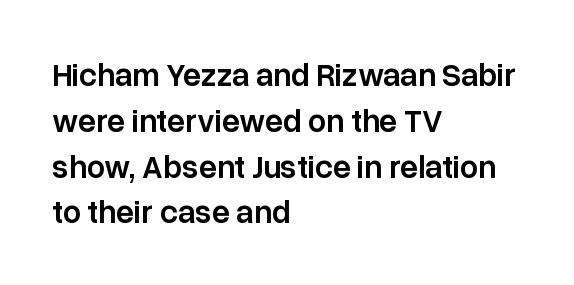
Regular leading. The face used here is proportionally spaced, like ordinary book or web type. A clean baseline with only descenders dipping below it. All the whitespace from short lines collects on the right. You can tell from the bare stems that sans-serif type was used. Tracking here is standard; glyphs follow each other at the usual distance.
